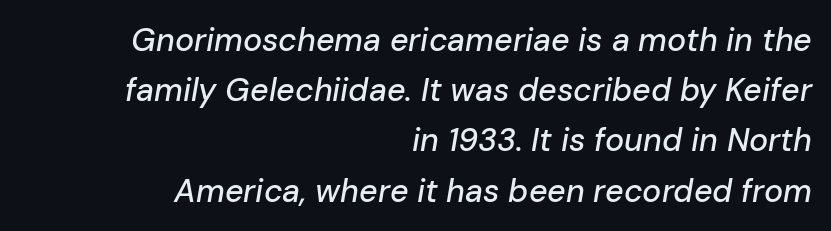
The image shows 32 px text type, italic (leaning right); set right-aligned, normal line spacing (1.57x), normal letter spacing, not underlined; low stroke contrast and a medium x-height.
